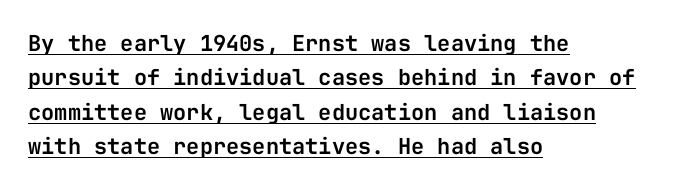
Q: Is the text italic (slanted)? A: No, it is upright.
Q: Is the text underlined? A: Yes.
Q: How is the paragraph aligned? A: Left-aligned.
Q: Is the spacing between letters normal or unusually wide? A: Normal.
Q: Is the spacing between lines tight, normal or loose? A: Normal.
